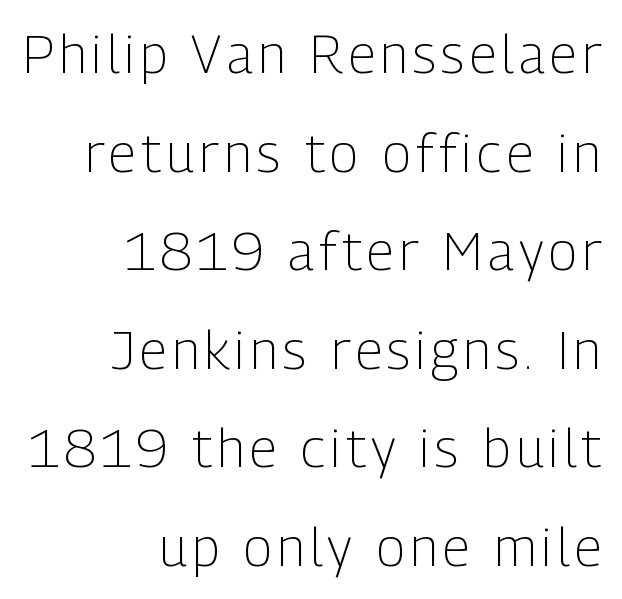
These lines stack with their right ends in a neat column. Summary of weight: not heavy and not bold. Looks like regular typesetting: each glyph gets only the width it needs. You can tell from the bare stems that sans-serif type was used. The string is rendered with underlining switched off. Do the letters lean? They stand straight.
